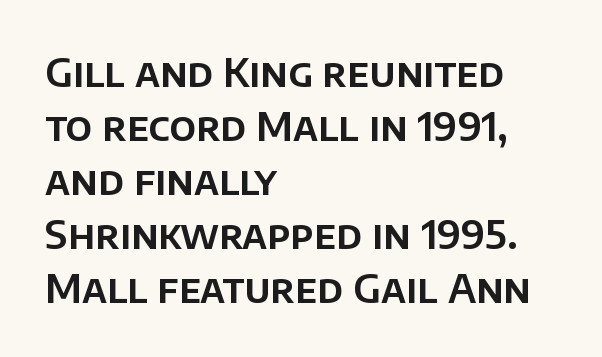
Vertical spacing — default. The characters display no serif detailing; their extremities are plain. Decoration check: the copy has no underline. The rendering uses natural spacing where letterforms have individual widths. If you drew a line through each stem, it would be perfectly vertical.
